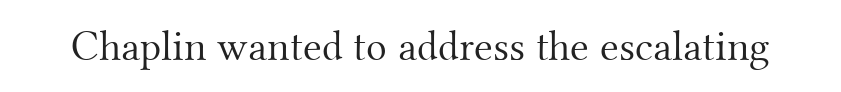
Nobody drew a line under any word here. A typesetter would call this zero additional tracking. You could not count columns in this text — the font is proportionally spaced. The typeface chosen for these lines features serifs. Italic? Not at all — the glyphs are vertical.
